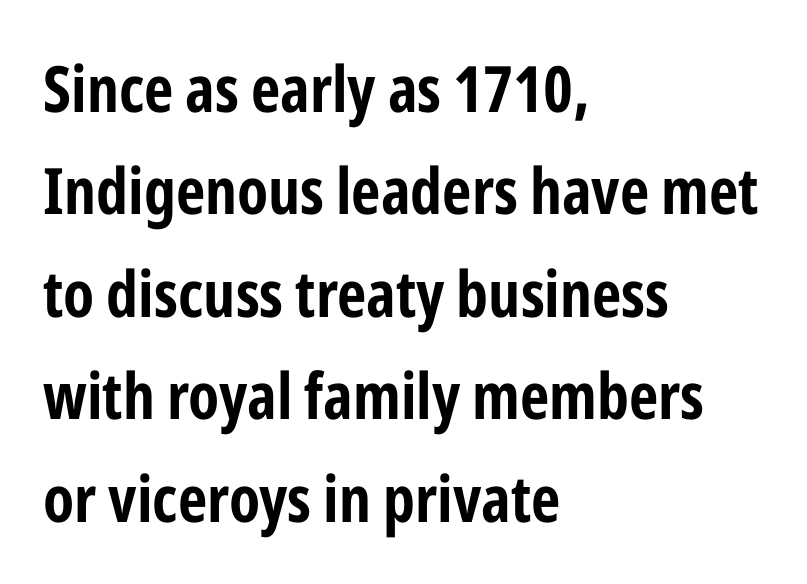
Q: Is the text italic (slanted)? A: No, it is upright.
Q: Is the typeface a serif or a sans-serif typeface? A: Sans-serif.
Q: Is the text underlined? A: No.
Q: How is the paragraph aligned? A: Left-aligned.
Q: Is the spacing between letters normal or unusually wide? A: Normal.
Q: Is the spacing between lines tight, normal or loose? A: Normal.
Q: Width (condensed, normal, or wide)? A: Condensed.
Q: Stroke contrast? A: Low.
Q: x-height? A: Medium.
Q: Monospaced? A: No.
